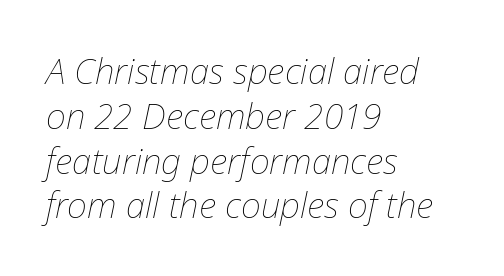
Posture: slanted. The passage shown stacks its lines at a standard gap. The passage shown is typed in a proportional face where columns would drift. The cut favours lightness, reaching ordinary text weight at its darkest. The tracking reads as untouched default to a designer's eye.
